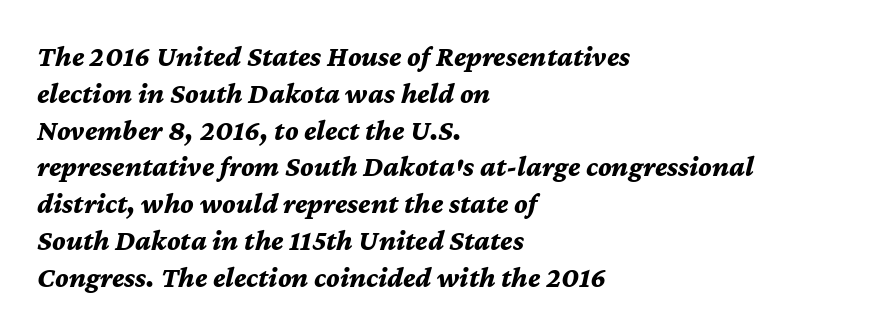
Spacing verdict: proportional, widths tailored to each character. The line-height multiplier appears to be the usual default. The text block is weighted toward the left margin, trailing off unevenly rightward. Descender tails drop into unmarked territory. An italicized treatment has been applied to the whole sample. The passage shown has conventional tracking throughout.
